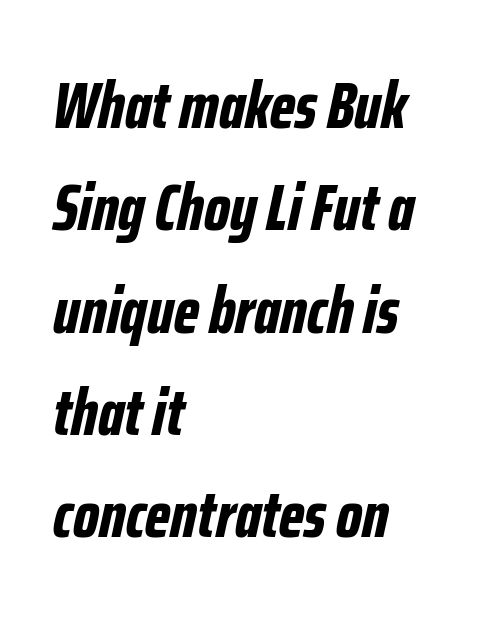
Q: Is the text bold? A: Yes.
Q: Is the text italic (slanted)? A: Yes, it leans right by about 12 degrees.
Q: Is the text underlined? A: No.
Q: How is the paragraph aligned? A: Left-aligned.
Q: Is the spacing between letters normal or unusually wide? A: Normal.
Q: Is the spacing between lines tight, normal or loose? A: Normal.
Q: Width (condensed, normal, or wide)? A: Condensed.
Q: Stroke contrast? A: Low.
Q: x-height? A: Medium.
Q: Monospaced? A: No.
